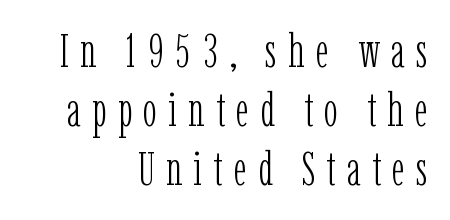
{"serif": "yes", "italic": "no", "bold": "no", "weight": "light", "width": "condensed", "stroke_contrast": "low", "x_height": "medium", "monospaced": "no", "underline": "no", "align": "right", "line_spacing": "normal", "line_spacing_ratio": 1.26, "letter_spacing": "wide", "letter_spacing_em": 0.24, "glyph_px": 47}
